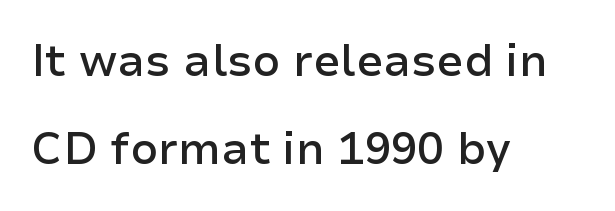
Q: Is the text bold? A: Semi-bold.
Q: Is the text italic (slanted)? A: No, it is upright.
Q: Is the typeface a serif or a sans-serif typeface? A: Sans-serif.
Q: Is the text underlined? A: No.
Q: How is the paragraph aligned? A: Left-aligned.
Q: Is the spacing between letters normal or unusually wide? A: Normal.
Q: Is the spacing between lines tight, normal or loose? A: Loose.
Q: Width (condensed, normal, or wide)? A: Normal.
Q: Stroke contrast? A: Low.
Q: x-height? A: Medium.
Q: Monospaced? A: No.
